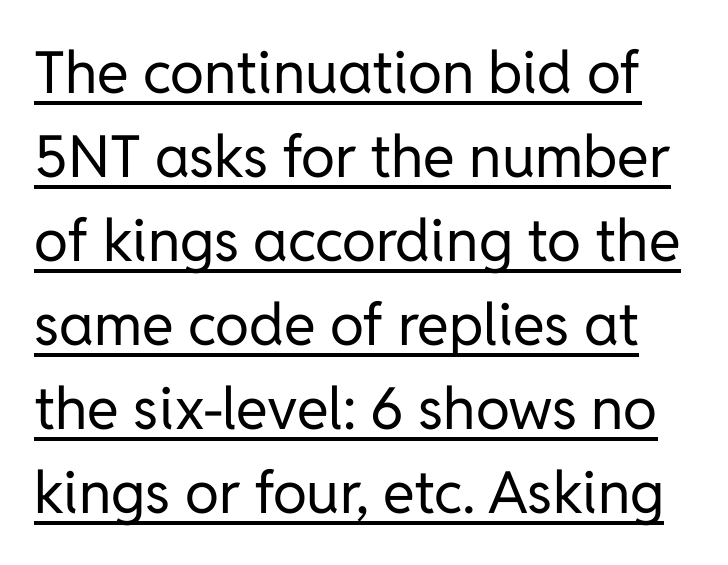
Q: Is the text bold? A: No.
Q: Is the text italic (slanted)? A: No, it is upright.
Q: Is the typeface a serif or a sans-serif typeface? A: Sans-serif.
Q: Is the text underlined? A: Yes.
Q: Is the spacing between letters normal or unusually wide? A: Normal.
Q: Is the spacing between lines tight, normal or loose? A: Normal.
Q: Width (condensed, normal, or wide)? A: Normal.
Q: Stroke contrast? A: Low.
Q: x-height? A: Medium.
Q: Monospaced? A: No.
